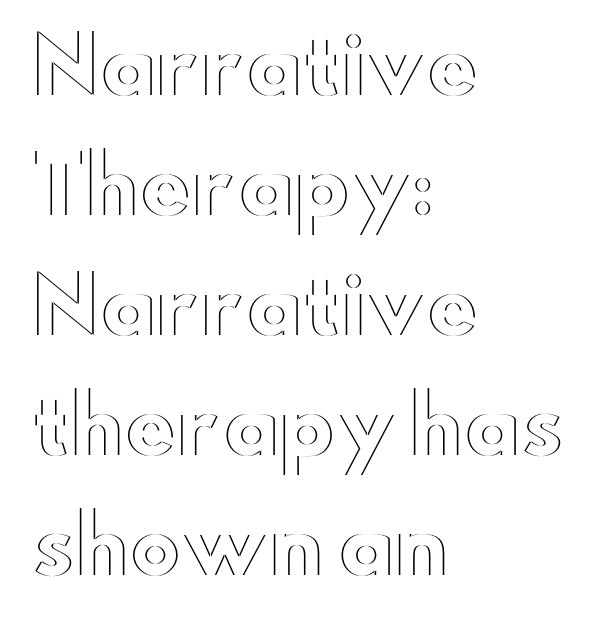
Q: Is the text italic (slanted)? A: No, it is upright.
Q: Is the text underlined? A: No.
Q: How is the paragraph aligned? A: Left-aligned.
Q: Is the spacing between letters normal or unusually wide? A: Normal.
Q: Is the spacing between lines tight, normal or loose? A: Normal.
Q: Width (condensed, normal, or wide)? A: Wide.
Q: x-height? A: Small.
Q: Monospaced? A: No.
